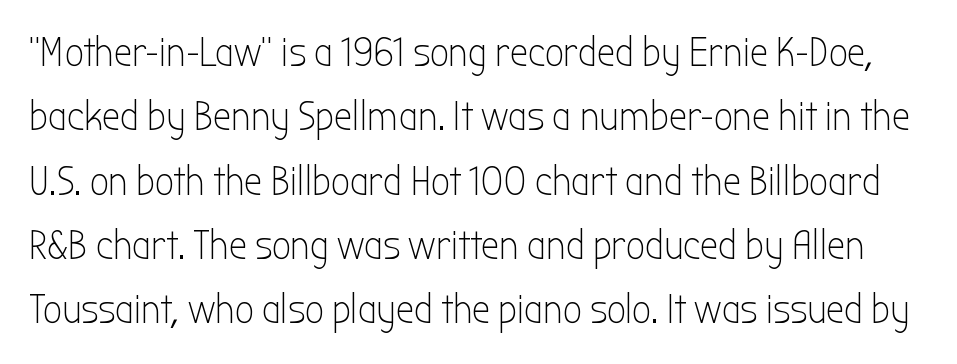
Q: Is the text bold? A: No.
Q: Is the text italic (slanted)? A: No, it is upright.
Q: Is the typeface a serif or a sans-serif typeface? A: Sans-serif.
Q: Is the text underlined? A: No.
Q: Is the spacing between letters normal or unusually wide? A: Normal.
Q: Is the spacing between lines tight, normal or loose? A: Normal.
Q: Width (condensed, normal, or wide)? A: Condensed.
Q: Stroke contrast? A: Low.
Q: x-height? A: Medium.
Q: Monospaced? A: No.
